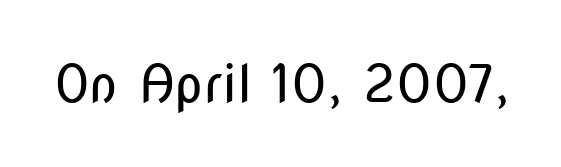
The face used here is a sans, in the tradition of grotesques and geometrics. No italicization has been applied; the sample stays upright. Spacing verdict: proportional, widths tailored to each character. Descenders are the only things crossing below the line. Short note: letters normally spaced.
